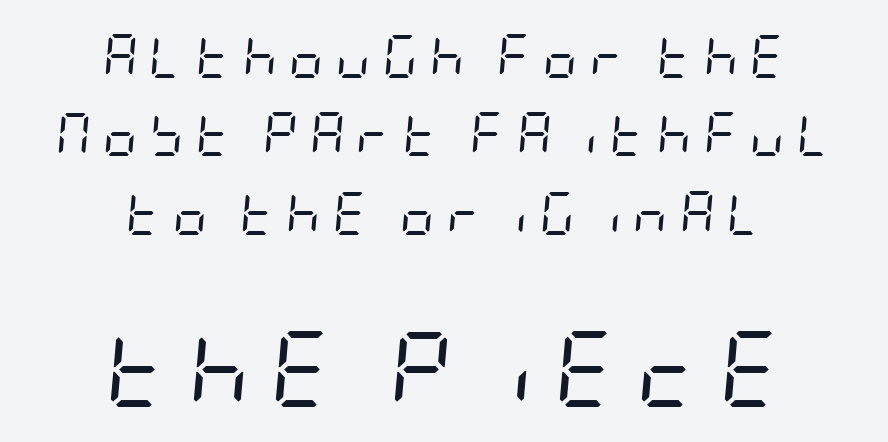
Q: Is the text bold? A: No.
Q: Is the text italic (slanted)? A: Yes, it leans right by about 5 degrees.
Q: Is the text underlined? A: No.
Q: How is the paragraph aligned? A: Centered.
Q: Is the spacing between letters normal or unusually wide? A: Unusually wide.
Q: Which block of text is set in a larger size, the first (top) or the second (bottom)? A: The second (bottom) one.
Q: Width (condensed, normal, or wide)? A: Condensed.
Q: Stroke contrast? A: Low.
Q: x-height? A: Large.
